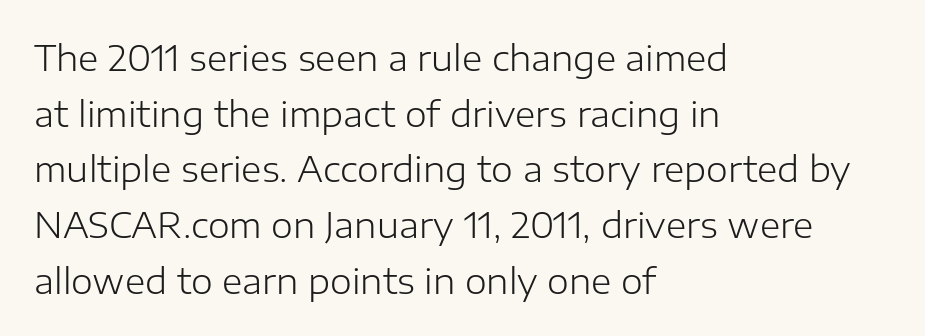
{"serif": "no", "italic": "no", "bold": "no", "weight": "light", "width": "normal", "stroke_contrast": "low", "x_height": "medium", "monospaced": "no", "underline": "no", "align": "left", "line_spacing": "normal", "line_spacing_ratio": 1.59, "letter_spacing": "normal", "letter_spacing_em": 0.0, "glyph_px": 35}
